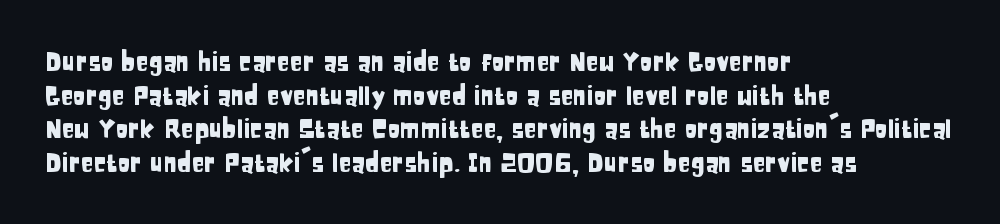
{"italic": "no", "underline": "no", "align": "left", "line_spacing": "normal", "line_spacing_ratio": 1.29, "letter_spacing": "normal", "letter_spacing_em": 0.0, "glyph_px": 26}
